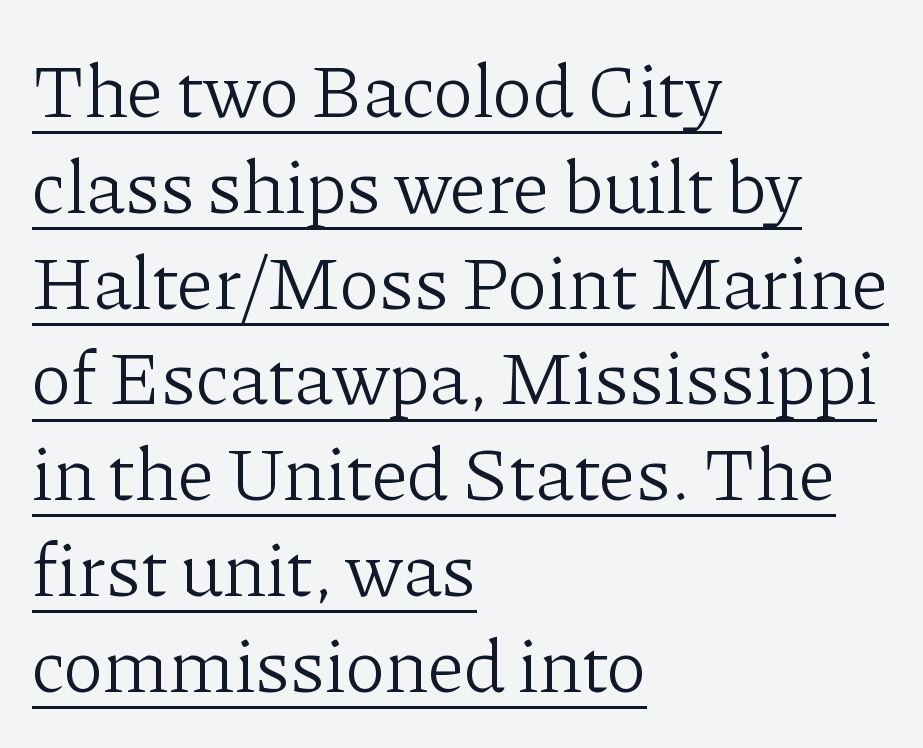
The image shows 76 px light serif type, upright; set left-aligned, normal line spacing (1.26x), normal letter spacing, underlined; low stroke contrast and a medium x-height.
